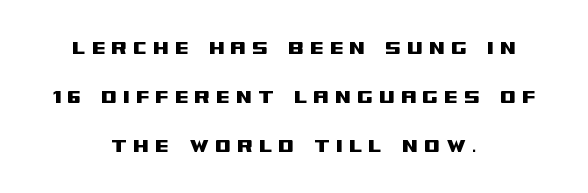
The image shows 23 px text type, upright; set centered, loose line spacing (2.12x), unusually wide letter spacing (+0.25 em), not underlined.
